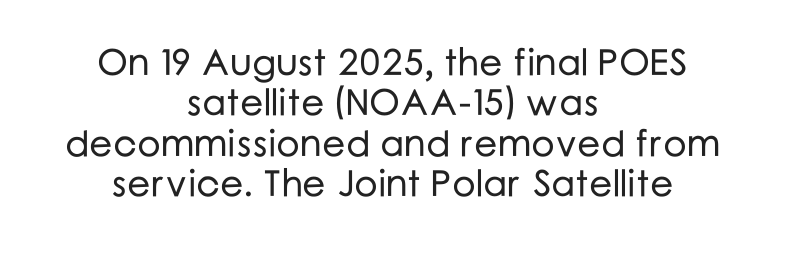
{"serif": "no", "italic": "no", "width": "normal", "stroke_contrast": "low", "x_height": "medium", "monospaced": "no", "underline": "no", "align": "center", "line_spacing": "tight", "line_spacing_ratio": 1.09, "letter_spacing": "normal", "letter_spacing_em": 0.0, "glyph_px": 37}
